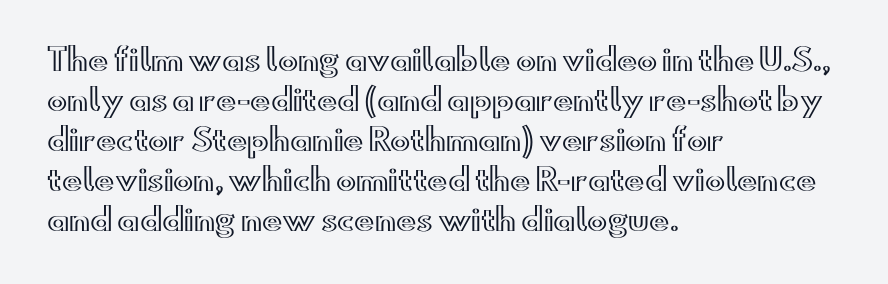
{"italic": "no", "width": "wide", "x_height": "small", "monospaced": "no", "underline": "no", "align": "left", "line_spacing": "normal", "line_spacing_ratio": 1.33, "letter_spacing": "normal", "letter_spacing_em": 0.0, "glyph_px": 30}
